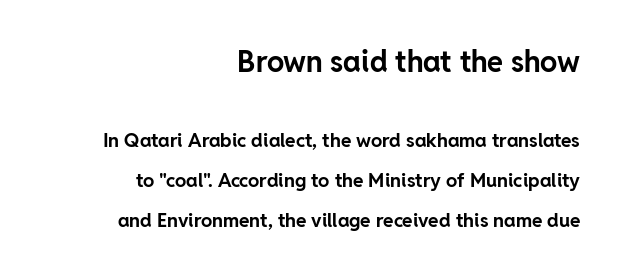
The image shows 29 px bold sans-serif type, upright; set right-aligned, loose line spacing (2.12x), normal letter spacing, not underlined; the first (top) block is 1.53x larger; low stroke contrast and a medium x-height.
